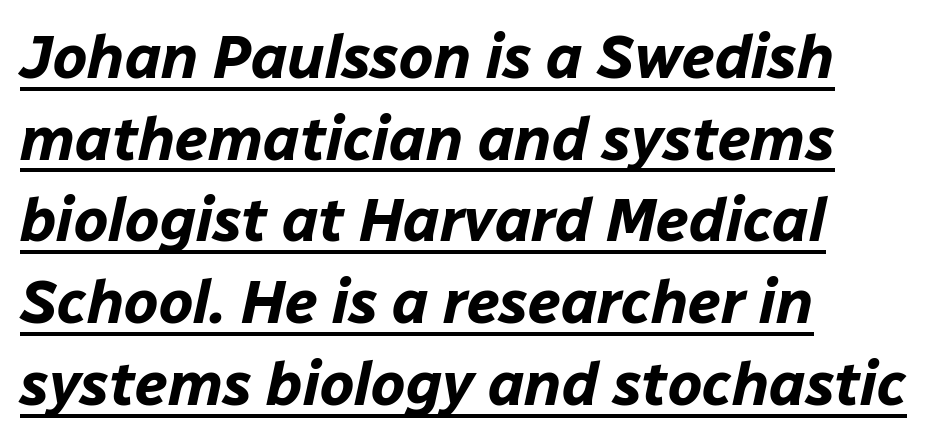
Weight: bold. Notice how the passage keeps a crisp vertical edge on the left only. Italic: yes, the glyphs are oblique. Does a line run under the words? Yes, clearly.
